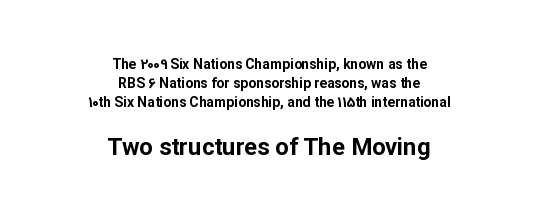
{"italic": "no", "bold": "yes", "underline": "no", "align": "center", "line_spacing": "normal", "line_spacing_ratio": 1.35, "letter_spacing": "normal", "letter_spacing_em": 0.0, "larger_block": "second", "size_ratio": 1.71, "glyph_px": 24}
